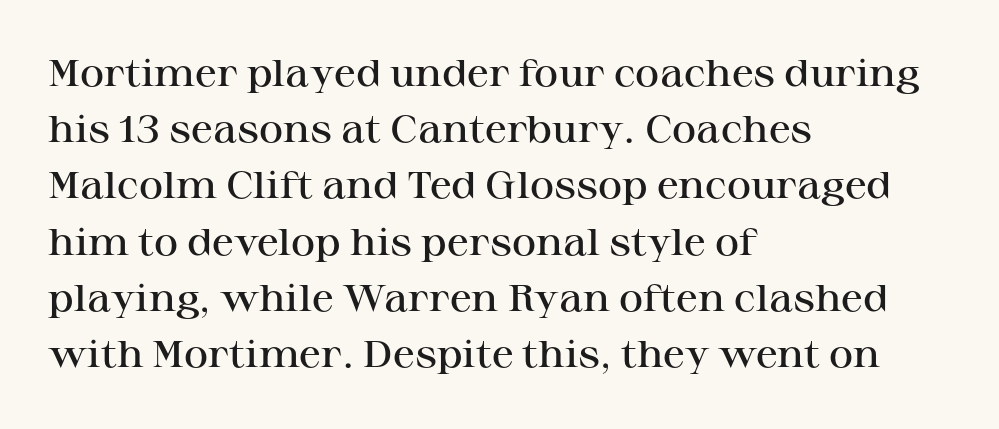
The image shows 37 px semibold, wide serif type, upright; set left-aligned, normal line spacing (1.52x), normal letter spacing, not underlined; high stroke contrast and a medium x-height.
